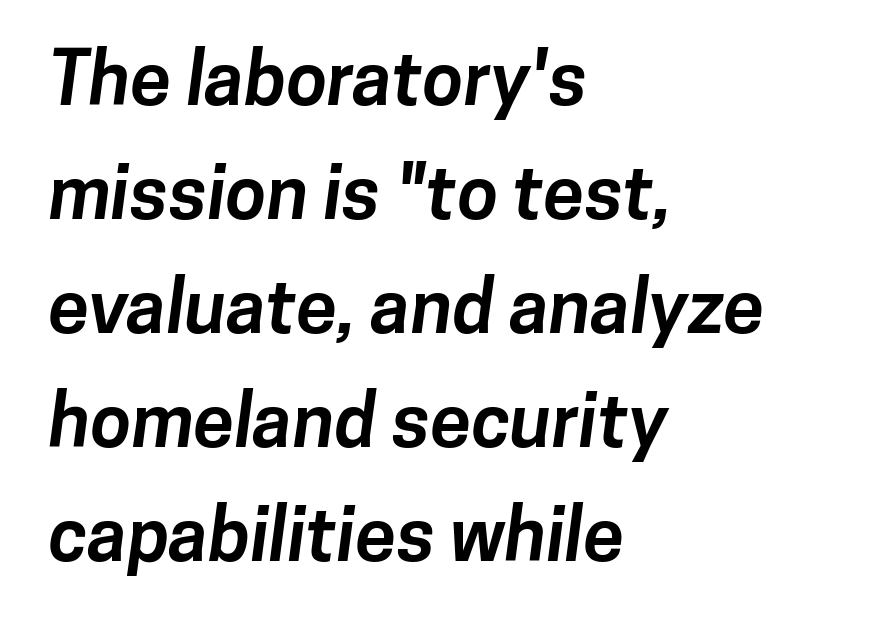
Q: Is the text bold? A: Yes.
Q: Is the typeface a serif or a sans-serif typeface? A: Sans-serif.
Q: Is the text underlined? A: No.
Q: How is the paragraph aligned? A: Left-aligned.
Q: Is the spacing between letters normal or unusually wide? A: Normal.
Q: Is the spacing between lines tight, normal or loose? A: Normal.
Q: Width (condensed, normal, or wide)? A: Normal.
Q: Stroke contrast? A: Low.
Q: x-height? A: Medium.
Q: Monospaced? A: No.
